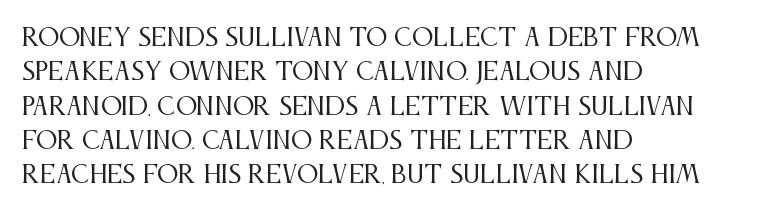
Vertical stems look standard width or narrower in stroke. Default kerning and tracking; the words read as compact shapes. These lines are set flush left with a ragged right edge. The baseline area is clear.
